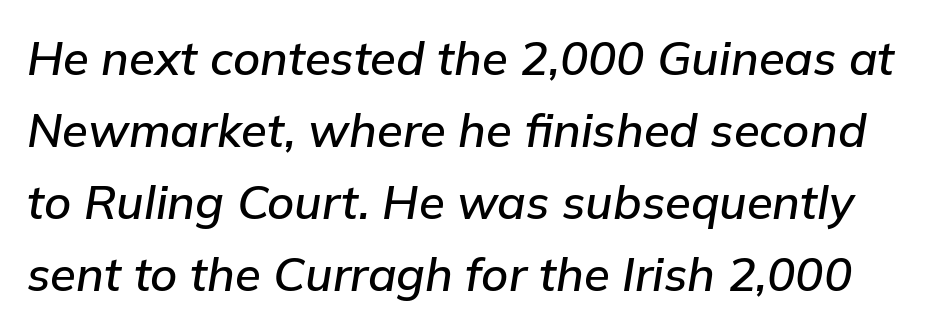
Q: Is the text italic (slanted)? A: Yes, it leans right by about 9 degrees.
Q: Is the text underlined? A: No.
Q: Is the spacing between letters normal or unusually wide? A: Normal.
Q: Is the spacing between lines tight, normal or loose? A: Normal.
Q: Width (condensed, normal, or wide)? A: Normal.
Q: Stroke contrast? A: Low.
Q: x-height? A: Medium.
Q: Monospaced? A: No.
